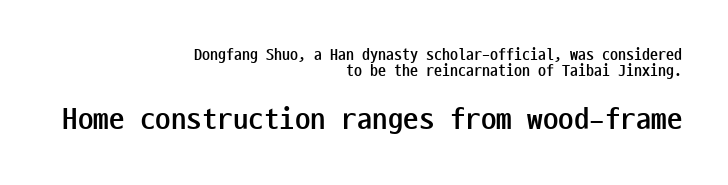
{"serif": "no", "italic": "no", "bold": "yes", "weight": "semibold", "width": "condensed", "stroke_contrast": "low", "x_height": "medium", "monospaced": "yes", "underline": "no", "align": "right", "line_spacing": "tight", "line_spacing_ratio": 1.01, "letter_spacing": "normal", "letter_spacing_em": 0.0, "larger_block": "second", "size_ratio": 1.94, "glyph_px": 31}
